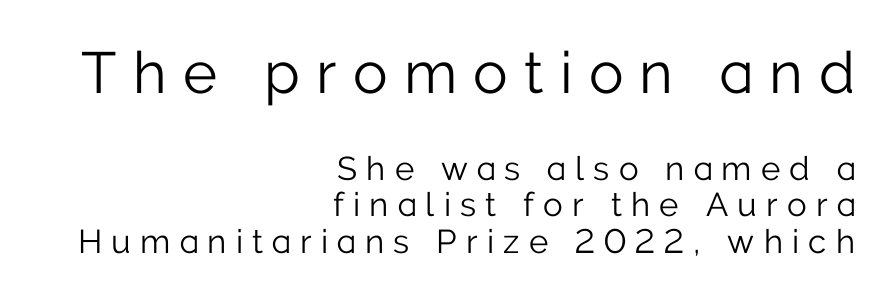
The strip under each line holds only bare page. Teacher's note: observe the even right margin — that is flush-right alignment. A typesetter would label this face a sans. Varying glyph widths throughout — classic text-font behaviour.
